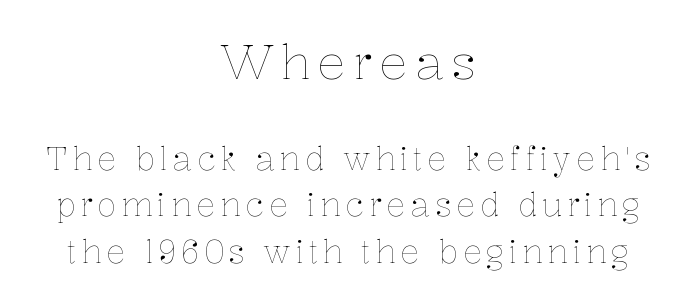
The image shows 48 px thin type, upright; set centered, normal line spacing (1.45x), not underlined; the first (top) block is 1.5x larger; low stroke contrast and a medium x-height.
